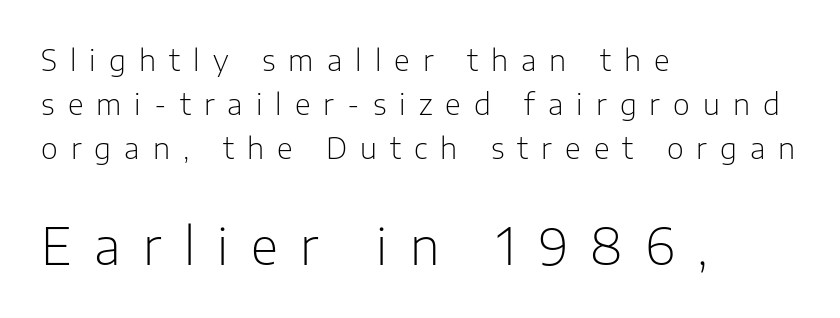
Q: Is the text bold? A: No.
Q: Is the text italic (slanted)? A: No, it is upright.
Q: Is the typeface a serif or a sans-serif typeface? A: Sans-serif.
Q: Is the text underlined? A: No.
Q: How is the paragraph aligned? A: Left-aligned.
Q: Is the spacing between letters normal or unusually wide? A: Unusually wide.
Q: Is the spacing between lines tight, normal or loose? A: Normal.
Q: Which block of text is set in a larger size, the first (top) or the second (bottom)? A: The second (bottom) one.
Q: Width (condensed, normal, or wide)? A: Normal.
Q: Stroke contrast? A: Low.
Q: x-height? A: Medium.
Q: Monospaced? A: No.
